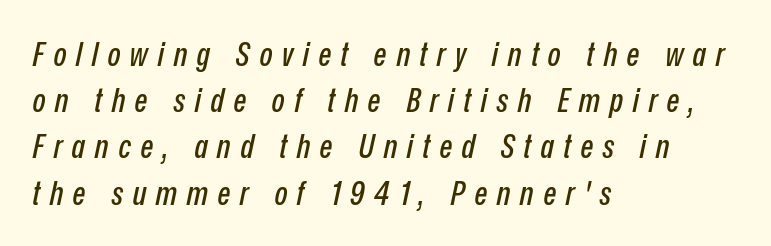
Honestly, the letter spacing is so wide it's the main thing you notice. Vertical spacing — default. Would a proofreader flag this as italicized? Yes. Do the characters align in a grid? No, the font is proportional. Underlining? Definitely not there. The ragged edge is on the right, which tells us the setting is flush left.
